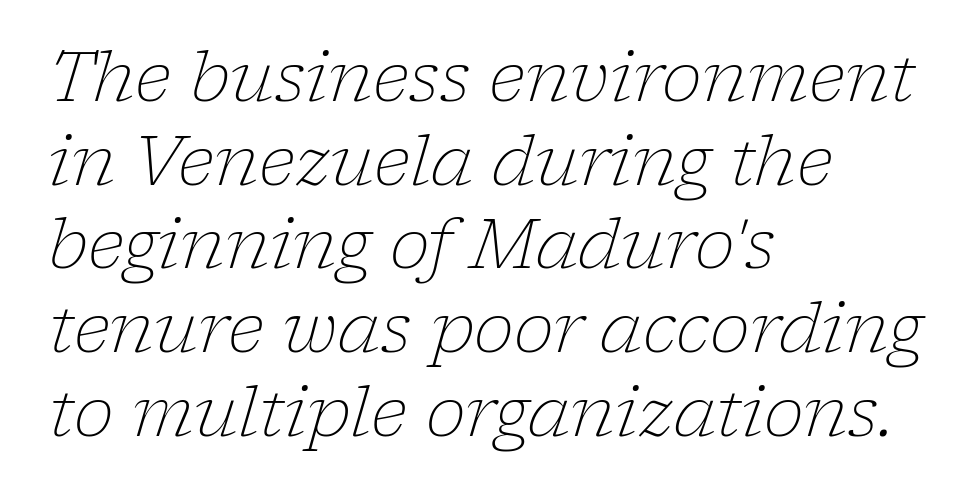
{"serif": "yes", "italic": "yes", "lean": "right", "slant_degrees": 17, "bold": "no", "weight": "light", "width": "normal", "stroke_contrast": "low", "x_height": "medium", "monospaced": "no", "underline": "no", "align": "left", "line_spacing_ratio": 1.23, "letter_spacing": "normal", "letter_spacing_em": 0.0, "glyph_px": 68}
